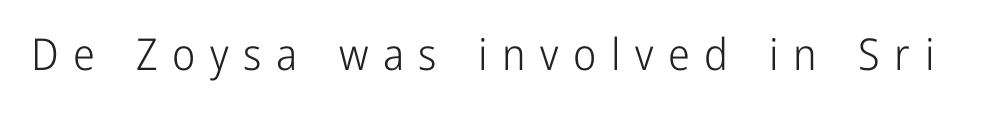
The image shows 44 px light, condensed sans-serif type, upright; set unusually wide letter spacing (+0.33 em), not underlined; low stroke contrast and a medium x-height.
